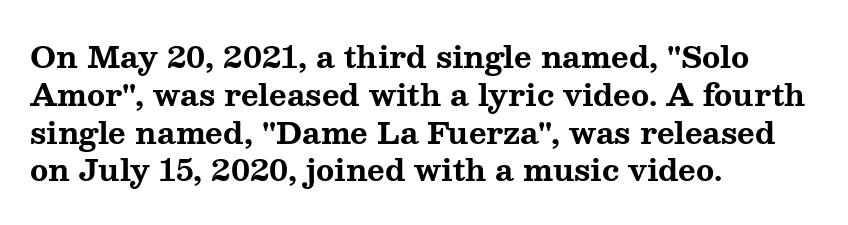
Q: Is the text bold? A: Yes.
Q: Is the text italic (slanted)? A: No, it is upright.
Q: Is the typeface a serif or a sans-serif typeface? A: Serif.
Q: Is the text underlined? A: No.
Q: How is the paragraph aligned? A: Left-aligned.
Q: Is the spacing between letters normal or unusually wide? A: Normal.
Q: Is the spacing between lines tight, normal or loose? A: Normal.
Q: Width (condensed, normal, or wide)? A: Wide.
Q: Stroke contrast? A: Medium.
Q: x-height? A: Medium.
Q: Monospaced? A: No.
